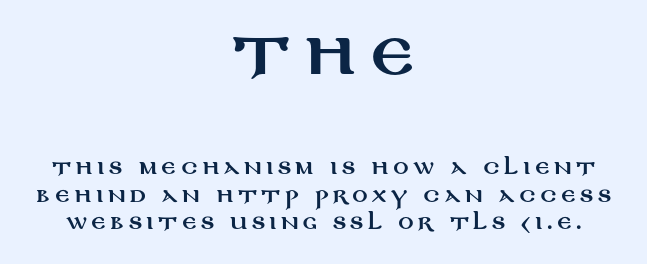
The font family rendered here belongs to the sans-serif group. Ordinary non-slanted type is in use. The block sitting higher on the canvas is the one with enlarged characters. The tracking reads as deliberately expanded to a designer's eye. The passage shown stacks its lines at a standard gap.
